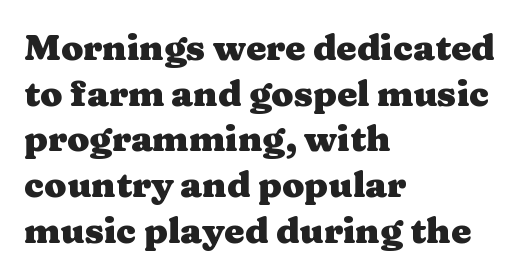
The image shows 36 px heavy, wide serif type, upright; set left-aligned, normal line spacing (1.27x), normal letter spacing, not underlined; medium stroke contrast and a medium x-height.
